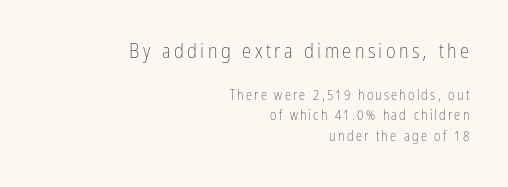
The image shows 21 px text type, upright; set right-aligned, normal line spacing (1.47x), not underlined; the first (top) block is 1.5x larger.
